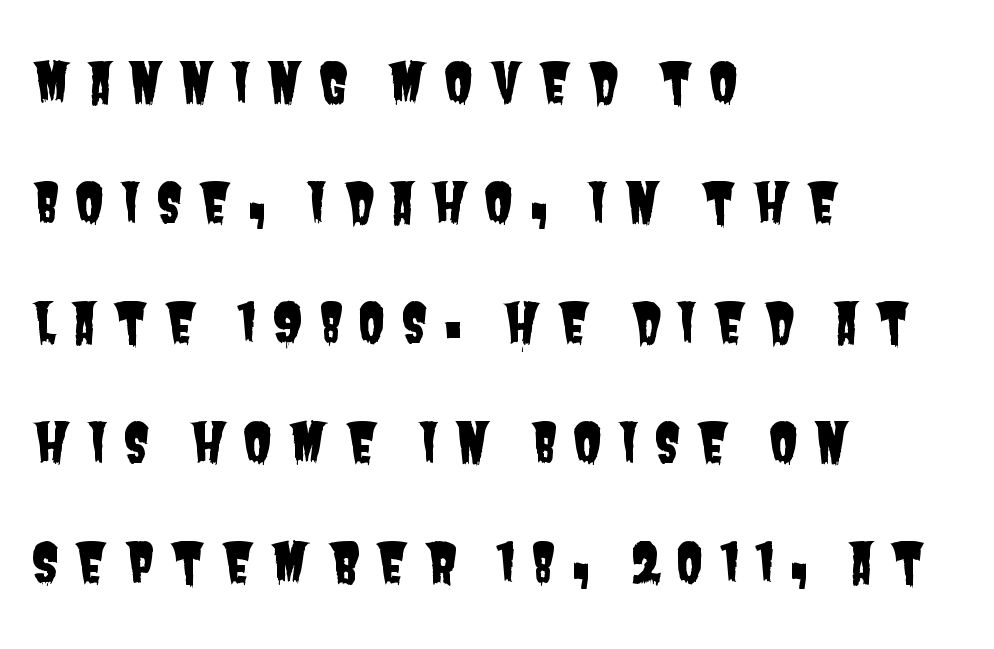
You could not count columns in this text — the font is proportionally spaced. Letters rest on an invisible, unmarked baseline. These lines are set flush left with a ragged right edge. The passage shown has open, widely tracked lettering throughout. This sample trades compactness for vertical openness between lines. The typeface chosen for these lines omits serifs.
